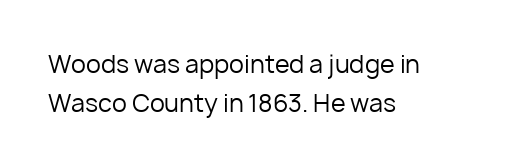
{"italic": "no", "bold": "no", "underline": "no", "align": "left", "line_spacing": "normal", "line_spacing_ratio": 1.62, "letter_spacing": "normal", "letter_spacing_em": 0.0, "glyph_px": 24}
